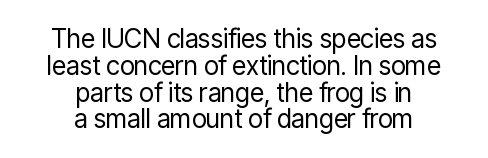
{"italic": "no", "bold": "no", "underline": "no", "align": "center", "line_spacing": "tight", "line_spacing_ratio": 1.03, "letter_spacing": "normal", "letter_spacing_em": 0.0, "glyph_px": 26}
